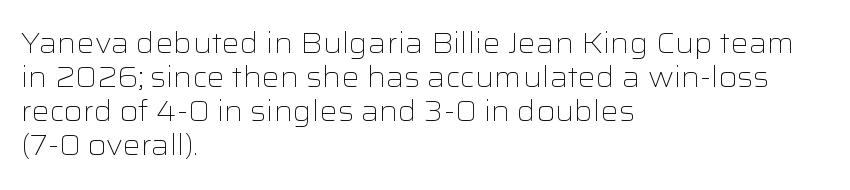
Q: Is the text bold? A: No.
Q: Is the text italic (slanted)? A: No, it is upright.
Q: Is the typeface a serif or a sans-serif typeface? A: Sans-serif.
Q: Is the text underlined? A: No.
Q: How is the paragraph aligned? A: Left-aligned.
Q: Is the spacing between letters normal or unusually wide? A: Normal.
Q: Width (condensed, normal, or wide)? A: Wide.
Q: Stroke contrast? A: Low.
Q: x-height? A: Medium.
Q: Monospaced? A: No.
